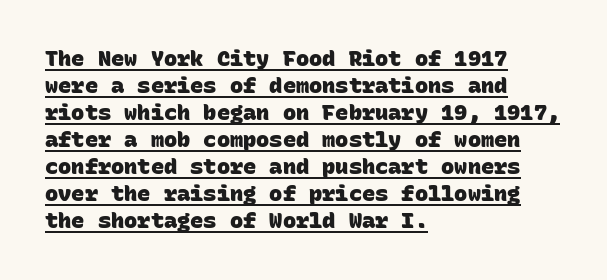
Alignment: flush left. The rendering keeps characters at their native spacing. The glyphs are accompanied by a horizontal stroke just below them. This is heavy type, rendered in bold.
